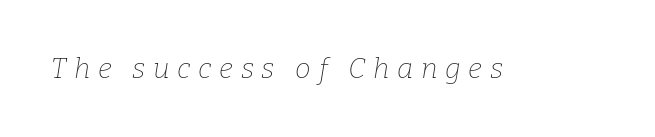
The image shows 28 px thin serif type, italic (leaning right); set unusually wide letter spacing (+0.27 em), not underlined; low stroke contrast and a medium x-height.
